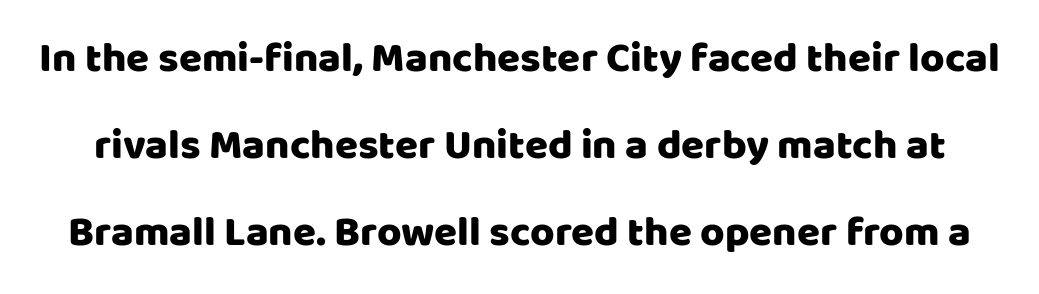
Q: Is the text italic (slanted)? A: No, it is upright.
Q: Is the typeface a serif or a sans-serif typeface? A: Sans-serif.
Q: Is the text underlined? A: No.
Q: Is the spacing between letters normal or unusually wide? A: Normal.
Q: Is the spacing between lines tight, normal or loose? A: Loose.
Q: Width (condensed, normal, or wide)? A: Normal.
Q: Stroke contrast? A: Low.
Q: x-height? A: Large.
Q: Monospaced? A: No.
